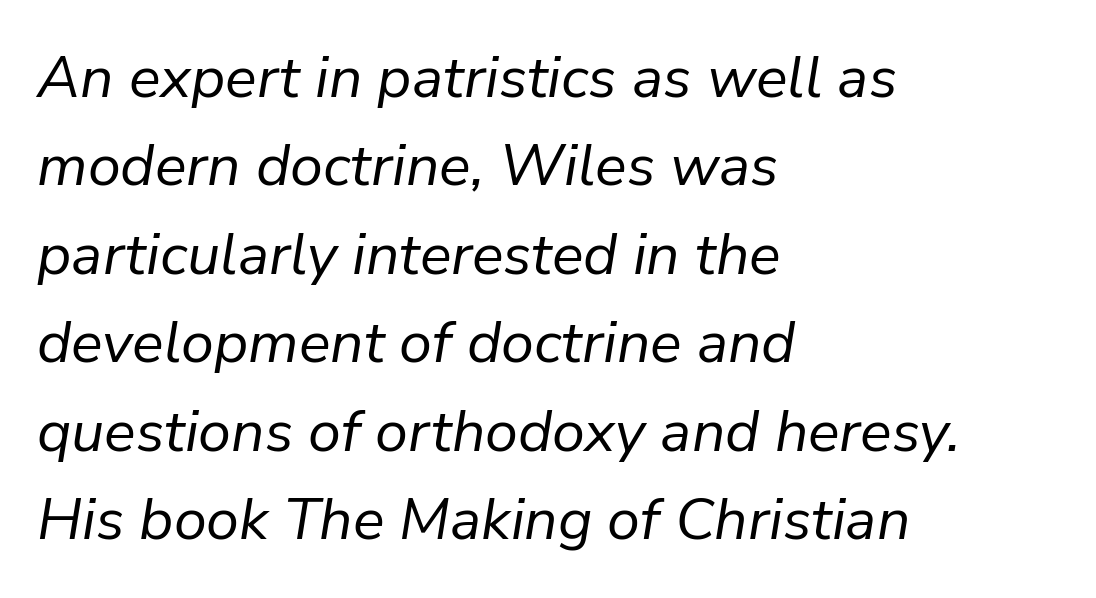
Q: Is the text bold? A: No.
Q: Is the text italic (slanted)? A: Yes, it leans right by about 9 degrees.
Q: Is the text underlined? A: No.
Q: How is the paragraph aligned? A: Left-aligned.
Q: Is the spacing between letters normal or unusually wide? A: Normal.
Q: Is the spacing between lines tight, normal or loose? A: Normal.
Q: Width (condensed, normal, or wide)? A: Normal.
Q: Stroke contrast? A: Low.
Q: x-height? A: Medium.
Q: Monospaced? A: No.
